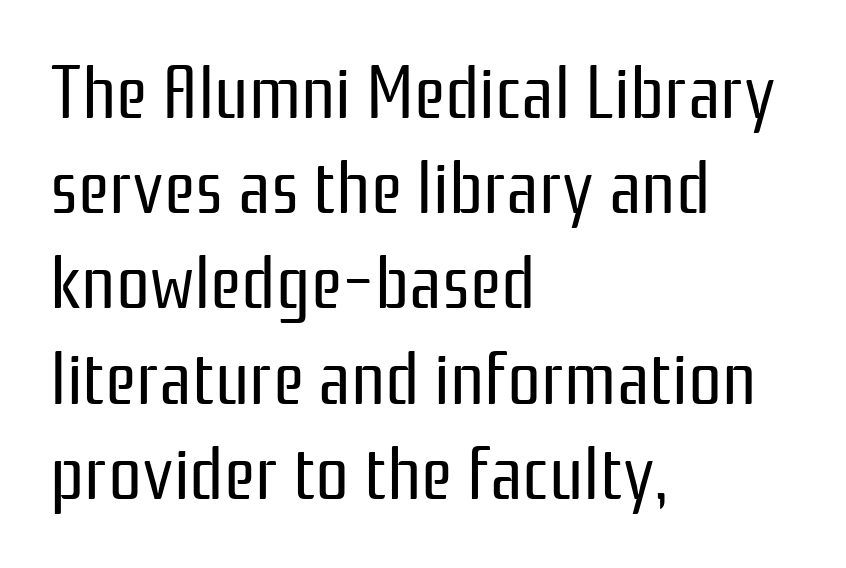
Q: Is the text bold? A: No.
Q: Is the text italic (slanted)? A: No, it is upright.
Q: Is the typeface a serif or a sans-serif typeface? A: Sans-serif.
Q: Is the text underlined? A: No.
Q: How is the paragraph aligned? A: Left-aligned.
Q: Is the spacing between letters normal or unusually wide? A: Normal.
Q: Is the spacing between lines tight, normal or loose? A: Normal.
Q: Width (condensed, normal, or wide)? A: Condensed.
Q: Stroke contrast? A: Low.
Q: x-height? A: Medium.
Q: Monospaced? A: No.
